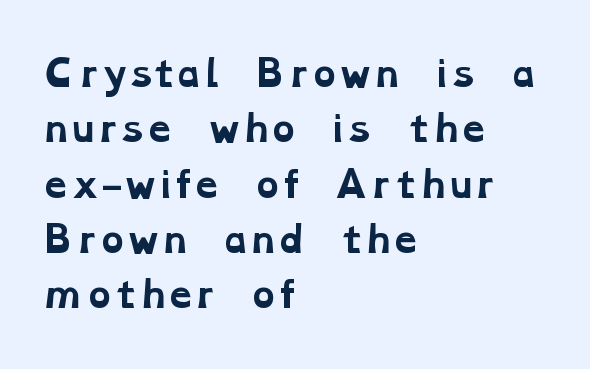
Stroke terminals: seriffed. The strokes are fattened all the way to bold. The designer left line spacing at the default. Here the designer chose a conventional face with non-uniform glyph widths.
